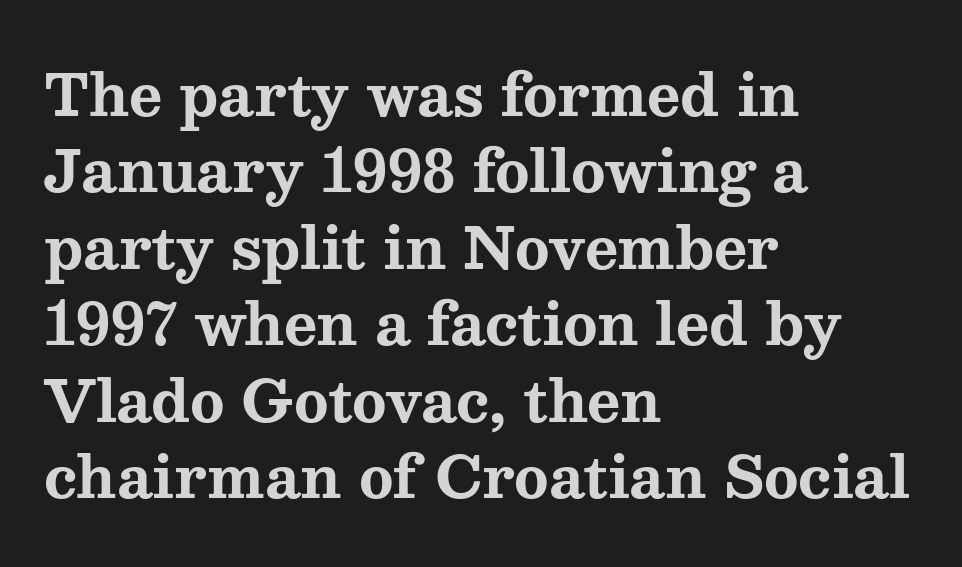
{"serif": "yes", "italic": "no", "bold": "yes", "weight": "bold", "width": "wide", "stroke_contrast": "medium", "x_height": "medium", "monospaced": "no", "underline": "no", "align": "left", "line_spacing": "normal", "line_spacing_ratio": 1.34, "letter_spacing": "normal", "letter_spacing_em": 0.0, "glyph_px": 57}
